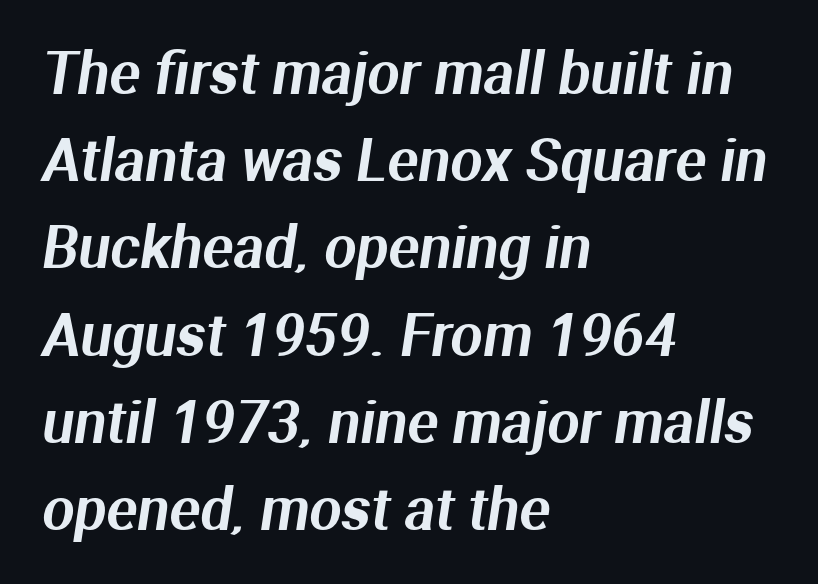
The image shows 57 px sans-serif type; set left-aligned, normal line spacing (1.53x), normal letter spacing, not underlined; medium stroke contrast and a medium x-height.
